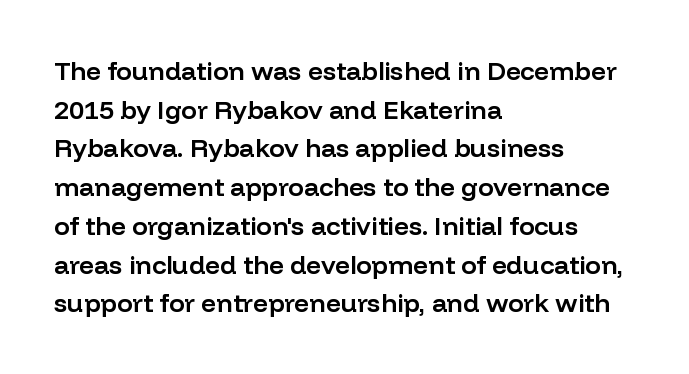
Q: Is the text bold? A: Semi-bold.
Q: Is the text italic (slanted)? A: No, it is upright.
Q: Is the text underlined? A: No.
Q: How is the paragraph aligned? A: Left-aligned.
Q: Is the spacing between letters normal or unusually wide? A: Normal.
Q: Is the spacing between lines tight, normal or loose? A: Normal.
